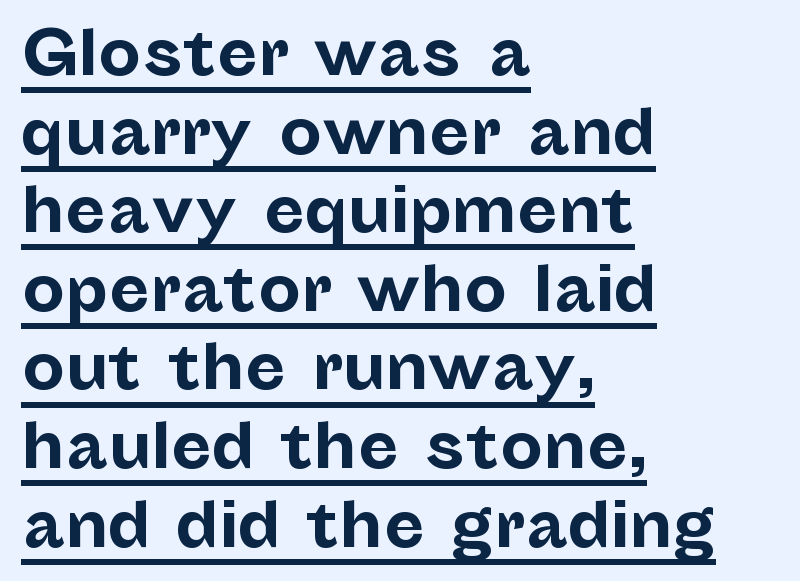
Q: Is the text bold? A: Yes.
Q: Is the text italic (slanted)? A: No, it is upright.
Q: Is the typeface a serif or a sans-serif typeface? A: Sans-serif.
Q: Is the text underlined? A: Yes.
Q: How is the paragraph aligned? A: Left-aligned.
Q: Is the spacing between letters normal or unusually wide? A: Normal.
Q: Is the spacing between lines tight, normal or loose? A: Normal.
Q: Width (condensed, normal, or wide)? A: Normal.
Q: Stroke contrast? A: Low.
Q: x-height? A: Medium.
Q: Monospaced? A: No.
